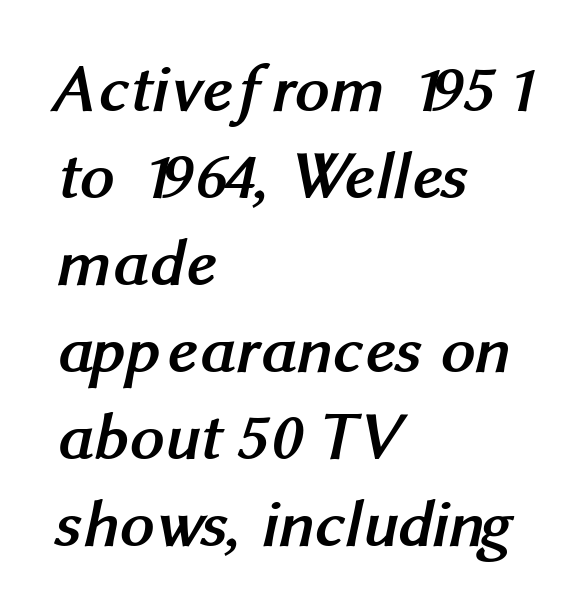
The image shows 68 px semibold sans-serif type; set left-aligned, normal line spacing (1.28x), normal letter spacing, not underlined; medium stroke contrast and a medium x-height.
